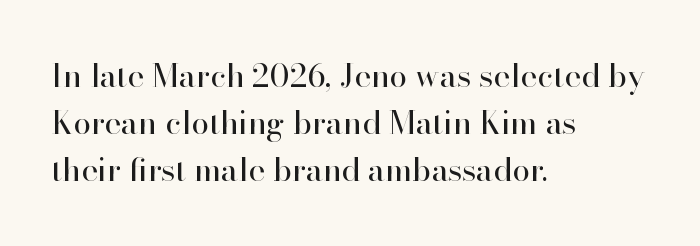
The image shows 32 px regular-weight serif type, upright; set left-aligned, normal line spacing (1.47x), normal letter spacing, not underlined; high stroke contrast and a small x-height.
